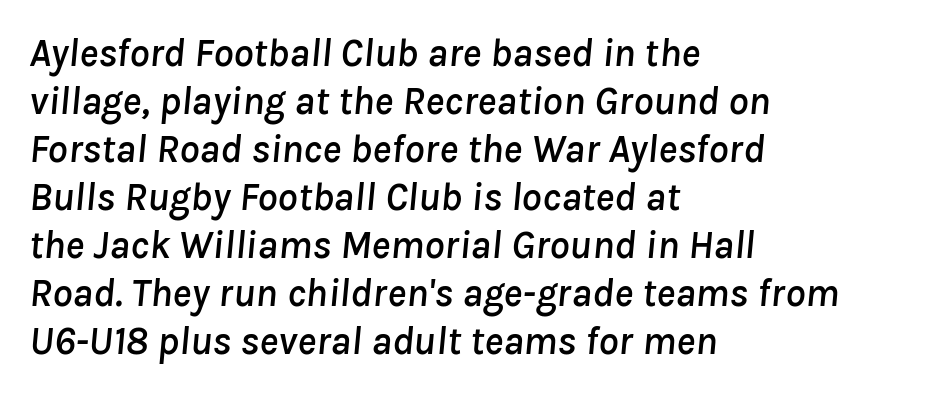
The image shows 40 px text type, italic (leaning right); set left-aligned, line spacing 1.2x, normal letter spacing, not underlined; low stroke contrast and a medium x-height.
